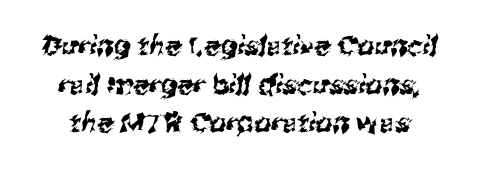
The gaps between neighbouring characters are ordinary and unremarkable. The baseline area is clear. Horizontal bands of white between lines are of average thickness.
